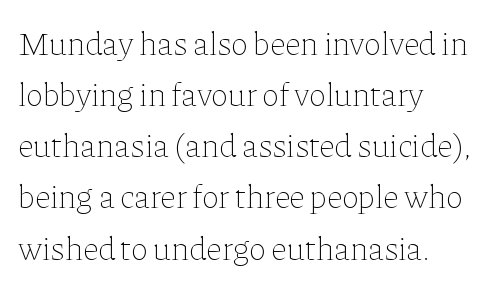
{"italic": "no", "bold": "no", "weight": "thin", "width": "normal", "stroke_contrast": "low", "x_height": "medium", "monospaced": "no", "underline": "no", "align": "left", "line_spacing": "normal", "line_spacing_ratio": 1.55, "letter_spacing": "normal", "letter_spacing_em": 0.0, "glyph_px": 33}
